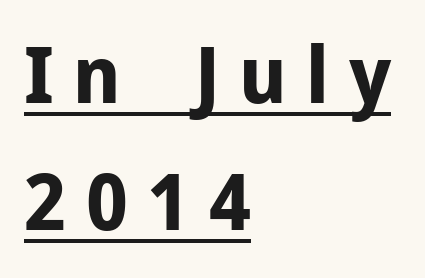
The image shows 78 px bold sans-serif type, upright; set left-aligned, normal line spacing (1.63x), unusually wide letter spacing (+0.25 em), underlined; low stroke contrast and a medium x-height.
